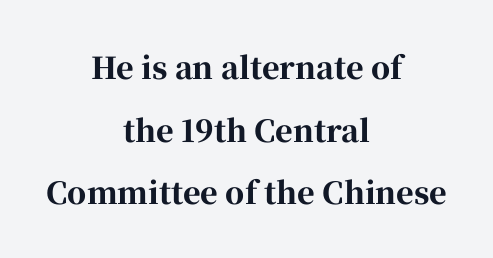
Q: Is the text bold? A: Yes.
Q: Is the text italic (slanted)? A: No, it is upright.
Q: Is the typeface a serif or a sans-serif typeface? A: Serif.
Q: Is the text underlined? A: No.
Q: How is the paragraph aligned? A: Centered.
Q: Is the spacing between letters normal or unusually wide? A: Normal.
Q: Is the spacing between lines tight, normal or loose? A: Loose.
Q: Width (condensed, normal, or wide)? A: Normal.
Q: Stroke contrast? A: High.
Q: x-height? A: Medium.
Q: Monospaced? A: No.
